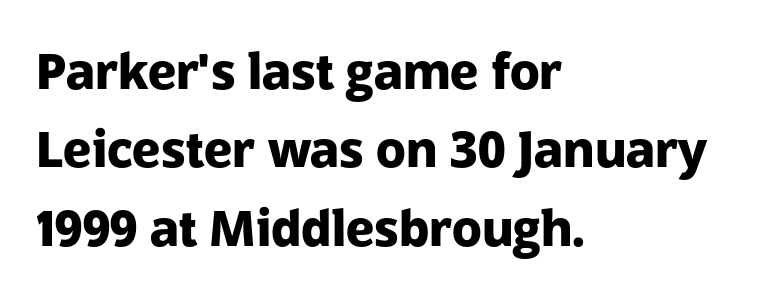
Q: Is the text bold? A: Yes.
Q: Is the text italic (slanted)? A: No, it is upright.
Q: Is the typeface a serif or a sans-serif typeface? A: Sans-serif.
Q: Is the text underlined? A: No.
Q: How is the paragraph aligned? A: Left-aligned.
Q: Is the spacing between letters normal or unusually wide? A: Normal.
Q: Is the spacing between lines tight, normal or loose? A: Normal.
Q: Width (condensed, normal, or wide)? A: Normal.
Q: Stroke contrast? A: Low.
Q: x-height? A: Medium.
Q: Monospaced? A: No.
